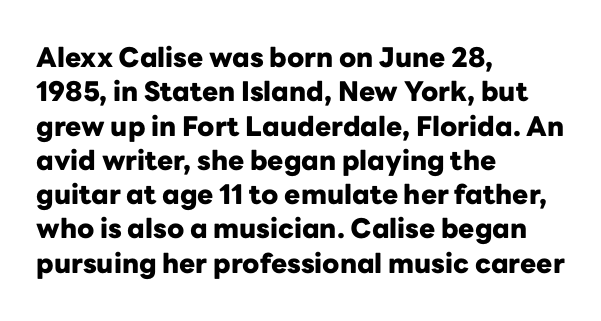
{"italic": "no", "bold": "yes", "underline": "no", "align": "left", "line_spacing": "normal", "line_spacing_ratio": 1.27, "letter_spacing": "normal", "letter_spacing_em": 0.0, "glyph_px": 27}
